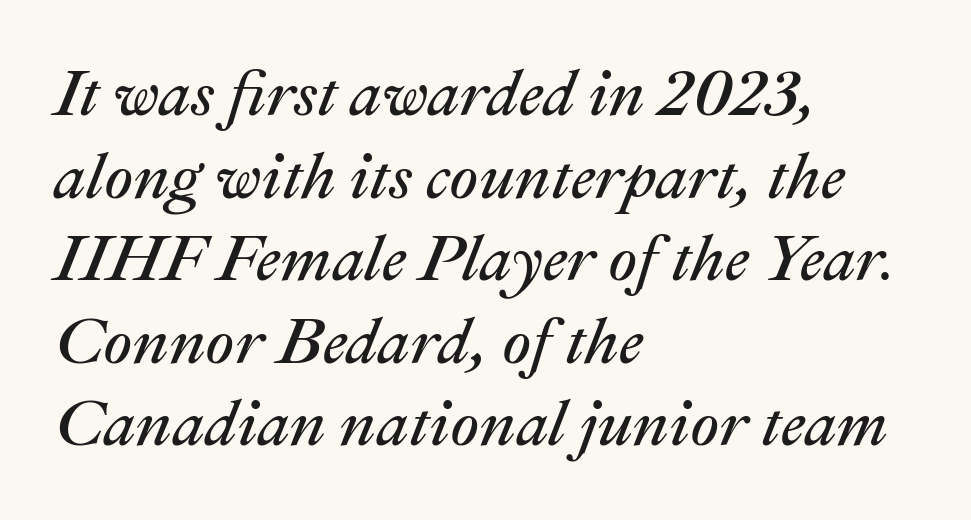
Q: Is the text bold? A: No.
Q: Is the text italic (slanted)? A: Yes, it leans right by about 22 degrees.
Q: Is the text underlined? A: No.
Q: How is the paragraph aligned? A: Left-aligned.
Q: Is the spacing between letters normal or unusually wide? A: Normal.
Q: Is the spacing between lines tight, normal or loose? A: Normal.
Q: Width (condensed, normal, or wide)? A: Normal.
Q: Stroke contrast? A: Medium.
Q: x-height? A: Medium.
Q: Monospaced? A: No.
